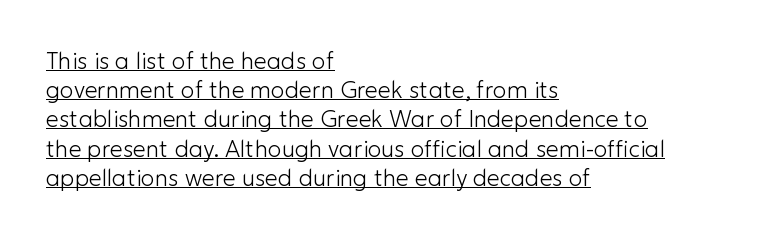
Q: Is the text bold? A: No.
Q: Is the text italic (slanted)? A: No, it is upright.
Q: Is the text underlined? A: Yes.
Q: How is the paragraph aligned? A: Left-aligned.
Q: Is the spacing between letters normal or unusually wide? A: Normal.
Q: Is the spacing between lines tight, normal or loose? A: Normal.
